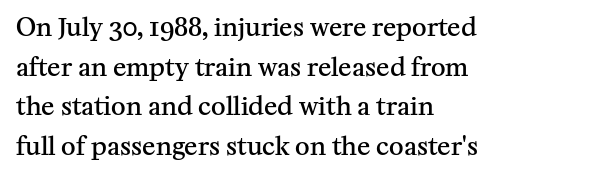
{"italic": "no", "bold": "semi", "underline": "no", "align": "left", "line_spacing": "normal", "line_spacing_ratio": 1.59, "letter_spacing": "normal", "letter_spacing_em": 0.0, "glyph_px": 25}
